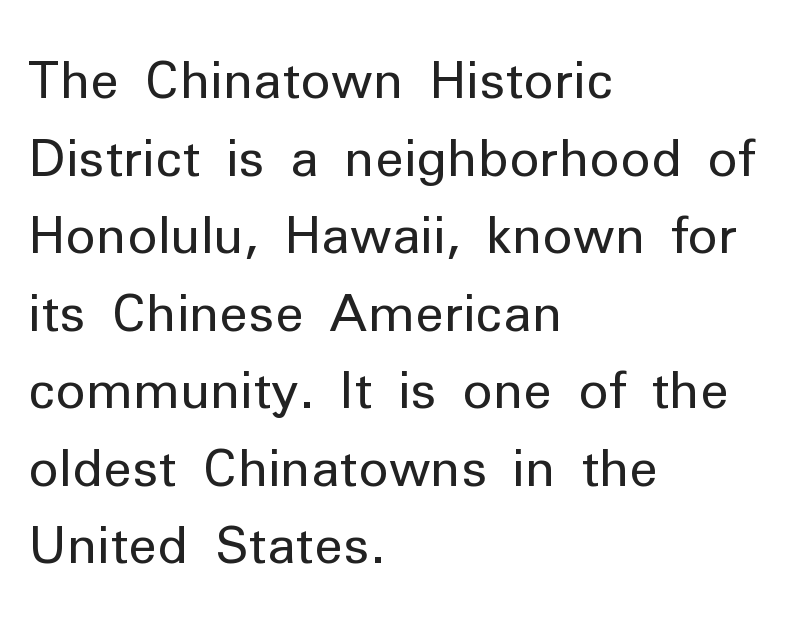
Observe the absence of serifs on each vertical stroke in this sample. The letterforms sit shoulder to shoulder at normal distance. You could not count columns in this text — the font is proportionally spaced. The lines sit at an ordinary, default distance from one another. Ascenders rise straight up at ninety degrees. Glance below the letters and you will spot only blank space.
